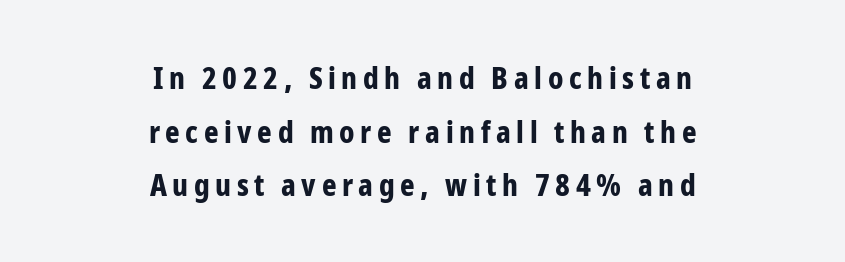
The image shows 31 px bold, condensed sans-serif type, upright; set centered, line spacing 1.73x, not underlined; low stroke contrast and a medium x-height.
